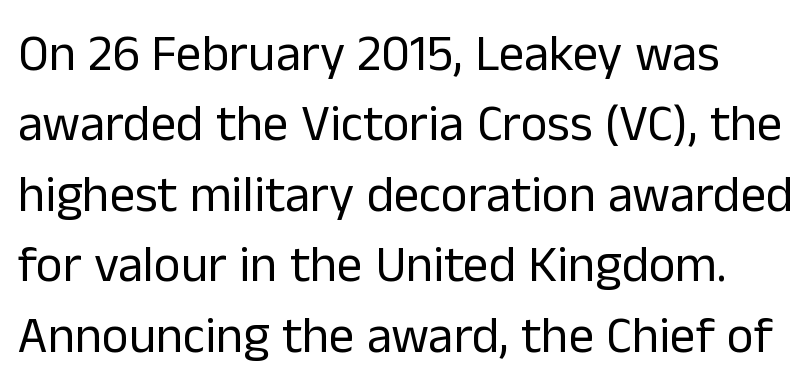
The image shows 51 px regular-weight sans-serif type, upright; set normal line spacing (1.38x), normal letter spacing, not underlined; low stroke contrast and a medium x-height.
